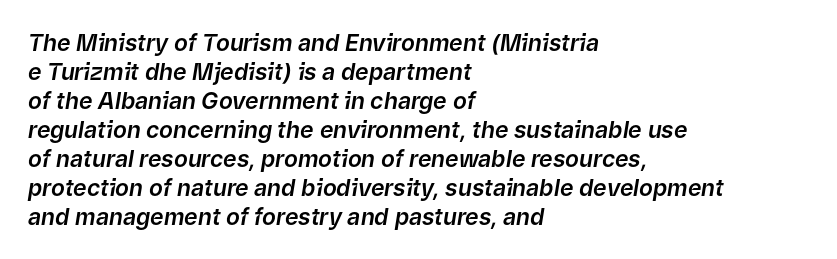
{"italic": "yes", "lean": "right", "slant_degrees": 9, "underline": "no", "align": "left", "line_spacing": "normal", "line_spacing_ratio": 1.26, "letter_spacing": "normal", "letter_spacing_em": 0.0, "glyph_px": 23}
